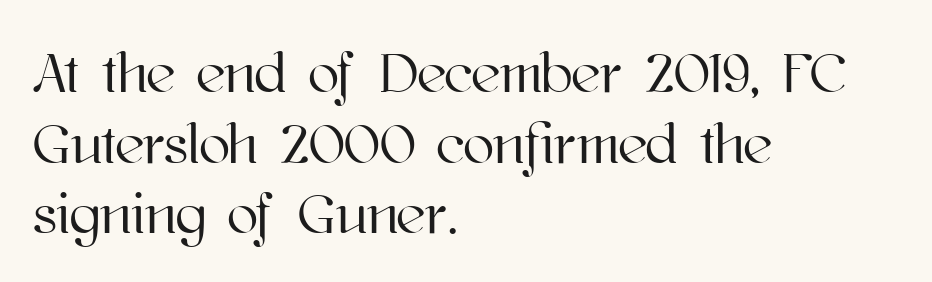
Descenders are the only things crossing below the line. The letters advance in unequal steps, a hallmark of proportional type. In terms of posture, this sample is upright. The ragged edge is on the right, which tells us the setting is flush left. What stands out about the letter spacing? Nothing — it is the standard amount.
